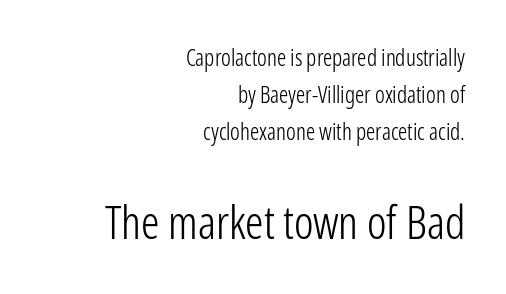
Q: Is the text bold? A: No.
Q: Is the text italic (slanted)? A: No, it is upright.
Q: Is the typeface a serif or a sans-serif typeface? A: Sans-serif.
Q: Is the text underlined? A: No.
Q: How is the paragraph aligned? A: Right-aligned.
Q: Is the spacing between letters normal or unusually wide? A: Normal.
Q: Is the spacing between lines tight, normal or loose? A: Normal.
Q: Which block of text is set in a larger size, the first (top) or the second (bottom)? A: The second (bottom) one.
Q: Width (condensed, normal, or wide)? A: Condensed.
Q: Stroke contrast? A: Low.
Q: x-height? A: Medium.
Q: Monospaced? A: No.
